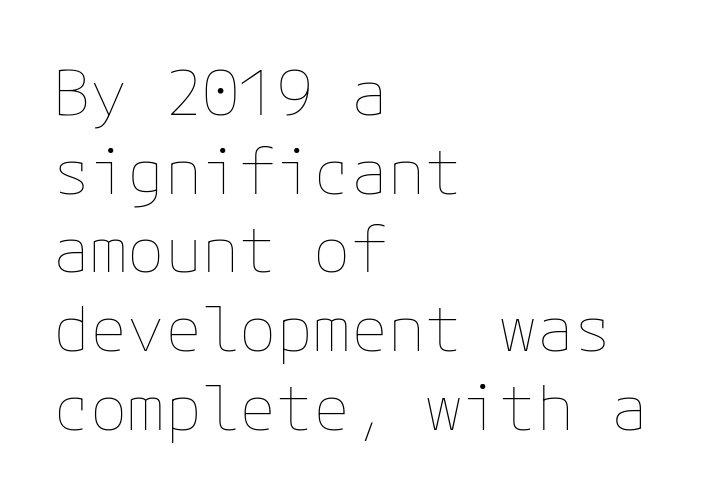
{"italic": "no", "bold": "no", "weight": "thin", "width": "normal", "stroke_contrast": "low", "x_height": "medium", "underline": "no", "align": "left", "line_spacing": "normal", "line_spacing_ratio": 1.27, "letter_spacing": "normal", "letter_spacing_em": 0.0, "glyph_px": 62}
